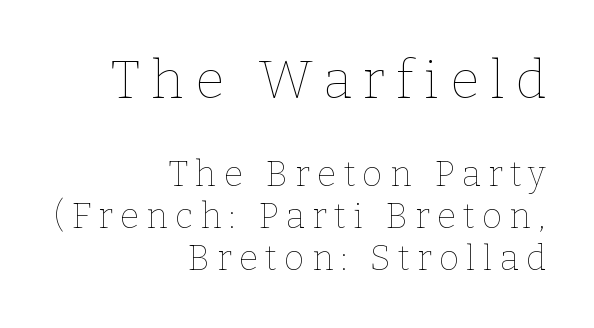
Q: Is the text bold? A: No.
Q: Is the text italic (slanted)? A: No, it is upright.
Q: Is the text underlined? A: No.
Q: How is the paragraph aligned? A: Right-aligned.
Q: Is the spacing between letters normal or unusually wide? A: Unusually wide.
Q: Which block of text is set in a larger size, the first (top) or the second (bottom)? A: The first (top) one.
Q: Width (condensed, normal, or wide)? A: Normal.
Q: Stroke contrast? A: Low.
Q: x-height? A: Medium.
Q: Monospaced? A: No.
